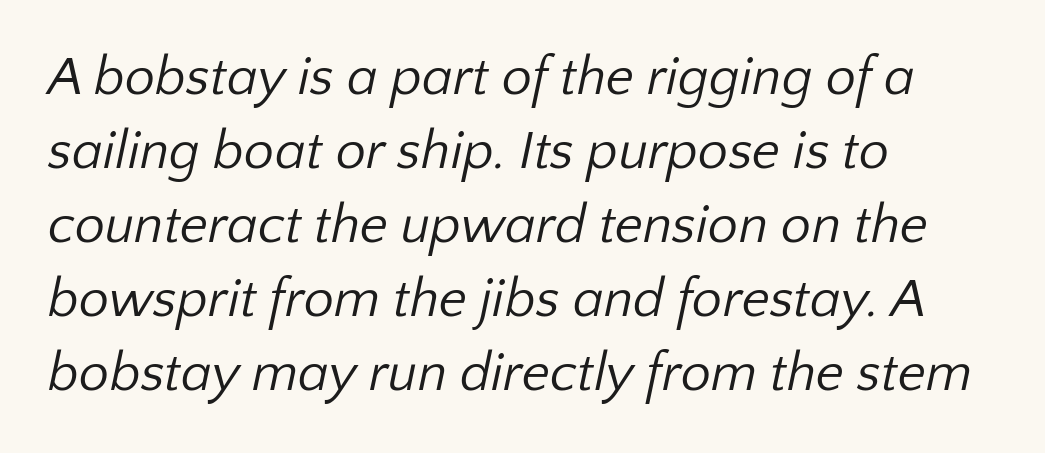
The image shows 54 px regular-weight sans-serif type; set left-aligned, normal line spacing (1.37x), normal letter spacing, not underlined; low stroke contrast and a medium x-height.
